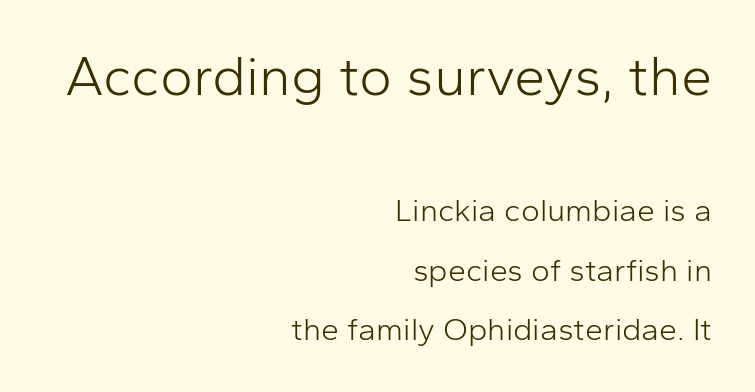
{"serif": "no", "italic": "no", "bold": "no", "weight": "light", "width": "normal", "stroke_contrast": "low", "x_height": "medium", "monospaced": "no", "underline": "no", "align": "right", "line_spacing_ratio": 1.85, "letter_spacing": "normal", "letter_spacing_em": 0.0, "larger_block": "first", "size_ratio": 1.75, "glyph_px": 56}
